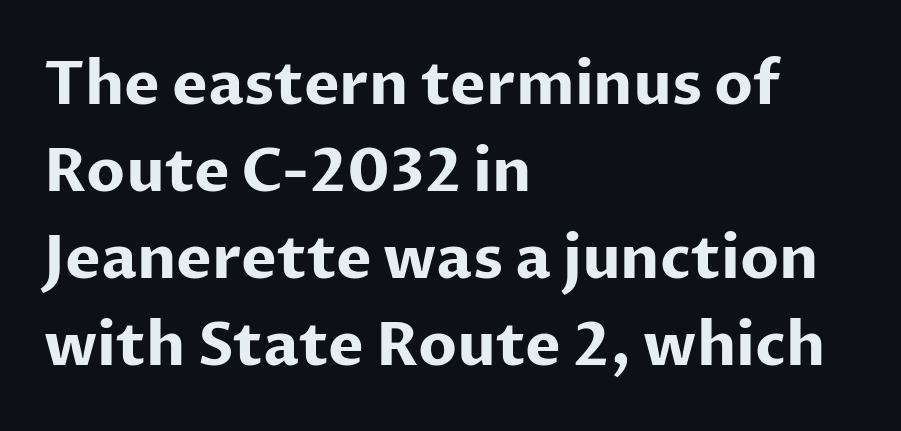
The image shows 60 px bold sans-serif type, upright; set left-aligned, normal line spacing (1.45x), normal letter spacing, not underlined; low stroke contrast and a medium x-height.
